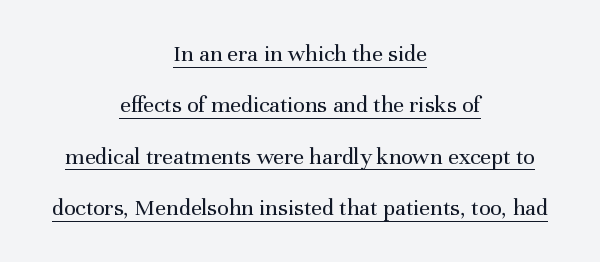
The image shows 24 px text type, upright; set centered, loose line spacing (2.14x), normal letter spacing, underlined.
